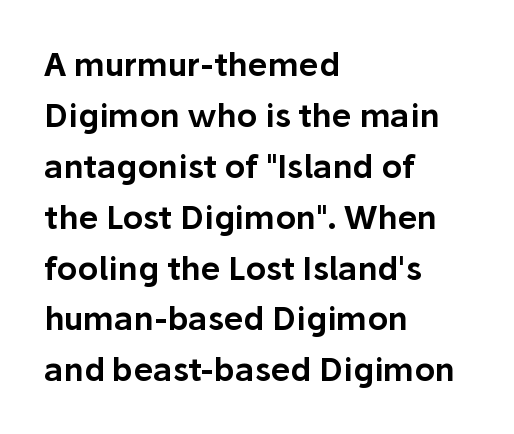
The image shows 32 px sans-serif type, upright; set left-aligned, normal line spacing (1.59x), normal letter spacing, not underlined; low stroke contrast and a medium x-height.
